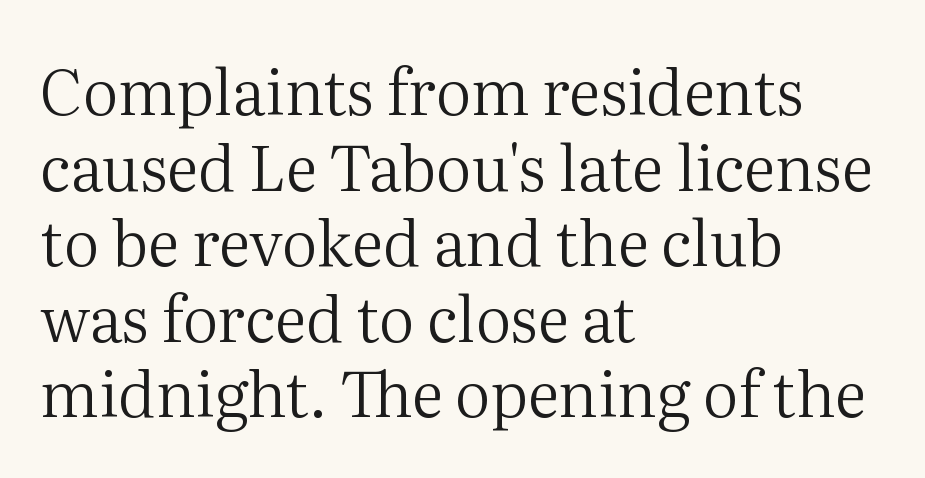
The image shows 63 px regular-weight serif type, upright; set left-aligned, line spacing 1.2x, normal letter spacing, not underlined; medium stroke contrast and a medium x-height.
